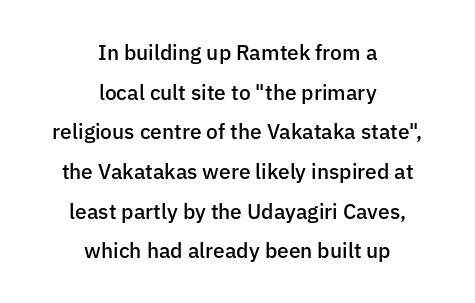
Firm but not heavy-handed strokes: this text is semibold. Look at the tracking — it's just the regular setting, nothing added. The whitespace from short lines is split evenly between both sides. Unlike italic type, these characters show no tilt at all. Check under the words: just untouched page.
